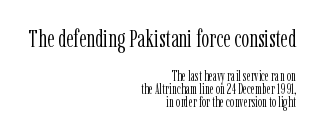
Q: Is the text bold? A: No.
Q: Is the text italic (slanted)? A: No, it is upright.
Q: Is the text underlined? A: No.
Q: How is the paragraph aligned? A: Right-aligned.
Q: Is the spacing between letters normal or unusually wide? A: Normal.
Q: Is the spacing between lines tight, normal or loose? A: Tight.
Q: Which block of text is set in a larger size, the first (top) or the second (bottom)? A: The first (top) one.
